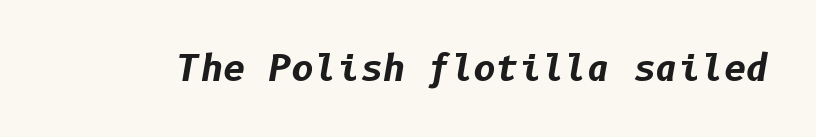
Q: Is the text bold? A: Yes.
Q: Is the text italic (slanted)? A: Yes, it leans right by about 10 degrees.
Q: Is the text underlined? A: No.
Q: Is the spacing between letters normal or unusually wide? A: Normal.
Q: Width (condensed, normal, or wide)? A: Normal.
Q: Stroke contrast? A: Low.
Q: x-height? A: Medium.
